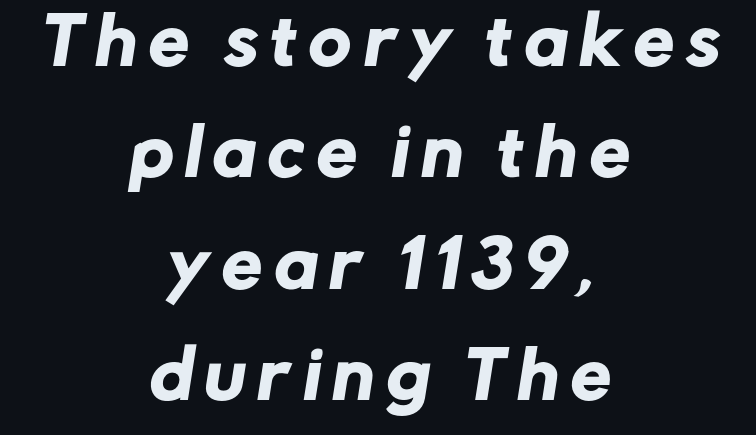
The face used here is rendered with a markedly widened letterfit. The type family on display is of the sans-serif kind. Looks like regular typesetting: each glyph gets only the width it needs. Caption: multi-line text, centered on the measure. Each row of text sits above clean, open space.
